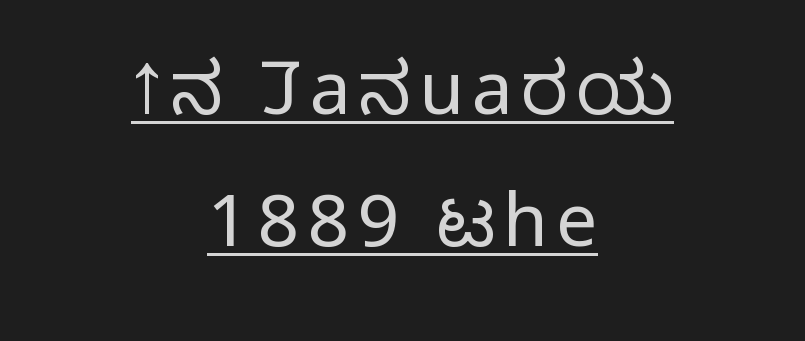
The image shows 73 px light sans-serif type, upright; set centered, line spacing 1.81x, underlined; low stroke contrast and a medium x-height.
